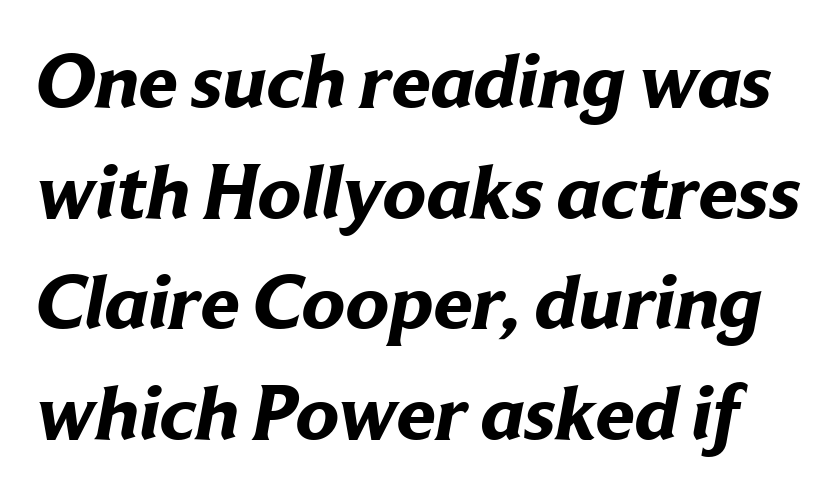
The image shows 79 px bold sans-serif type; set normal line spacing (1.4x), normal letter spacing, not underlined; low stroke contrast and a medium x-height.
